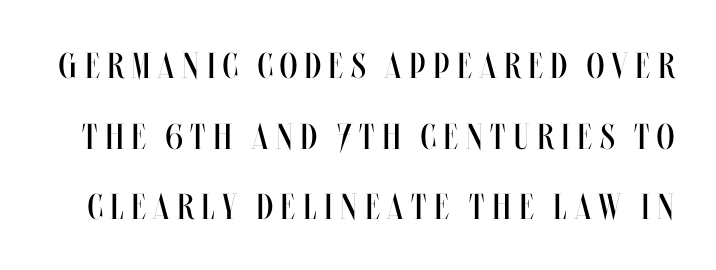
{"italic": "no", "bold": "no", "weight": "regular", "width": "condensed", "stroke_contrast": "medium", "x_height": "large", "monospaced": "no", "underline": "no", "line_spacing": "loose", "line_spacing_ratio": 1.96, "letter_spacing": "wide", "letter_spacing_em": 0.21, "glyph_px": 36}
